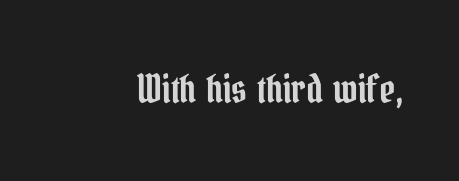
Does extra space separate the letters? No, they use regular spacing. Is there any slant? The stems are plumb. The space beneath each line is pristine and unruled. Is this a fixed-width face? No — the glyphs have proportional, varying widths. Does the type have serifs? Yes, each stem ends in a small foot.
